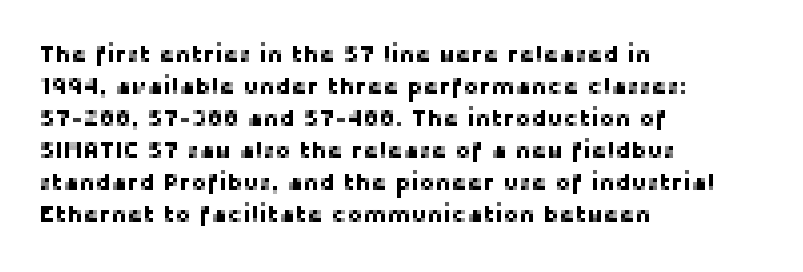
{"italic": "no", "underline": "no", "align": "left", "line_spacing": "normal", "line_spacing_ratio": 1.33, "letter_spacing": "normal", "letter_spacing_em": 0.0, "glyph_px": 24}
